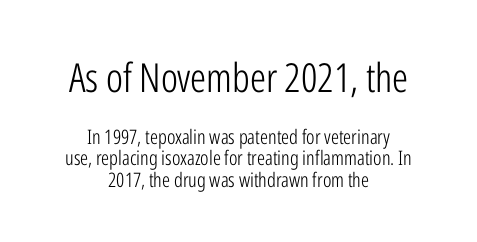
{"serif": "no", "italic": "no", "bold": "no", "weight": "light", "width": "condensed", "stroke_contrast": "low", "x_height": "medium", "monospaced": "no", "underline": "no", "align": "center", "line_spacing": "tight", "line_spacing_ratio": 1.09, "letter_spacing": "normal", "letter_spacing_em": 0.0, "larger_block": "first", "size_ratio": 2.0, "glyph_px": 40}
